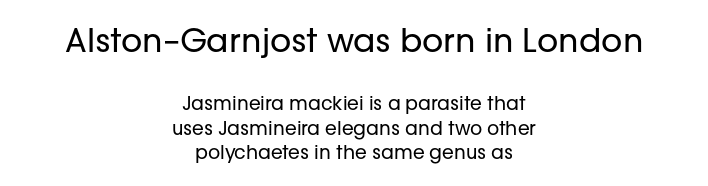
Weight: not bold — regular or lighter. Which margin do the lines hug? Neither — every line sits in the middle. Quick note: interline space is typical. Each row of text sits above clean, open space. Varying glyph widths throughout — classic text-font behaviour.
